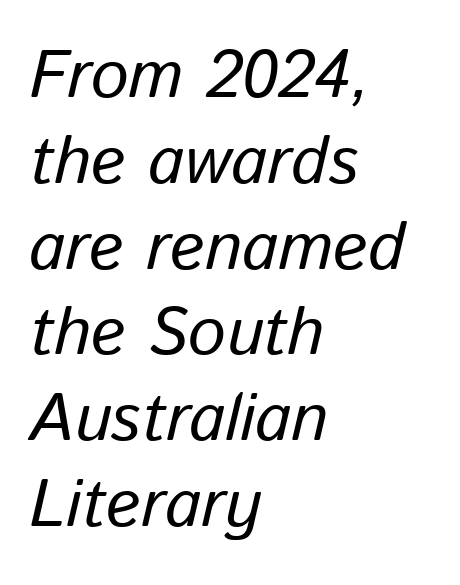
The image shows 67 px regular-weight type, italic (leaning right); set left-aligned, normal line spacing (1.28x), normal letter spacing, not underlined; low stroke contrast and a medium x-height.
